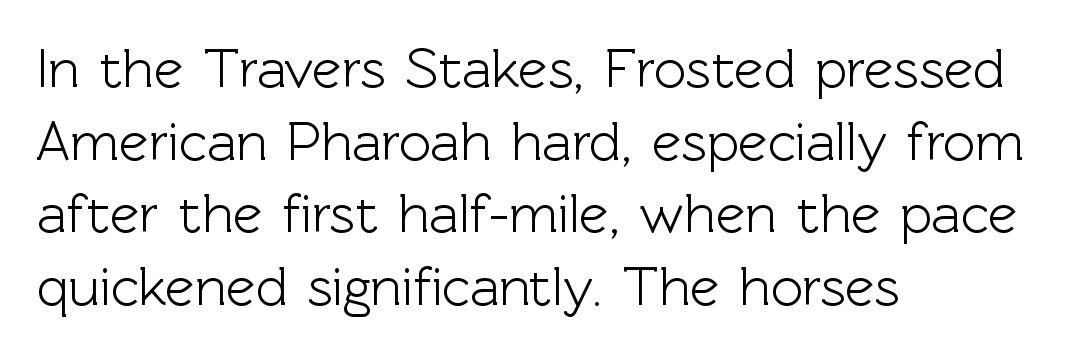
The baseline area is clear. Interline gaps are of average width in this sample. A typesetter would call this proportional, since set widths differ per character. When letters stand straight like this, we call the style roman or upright. What stands out about the letter spacing? Nothing — it is the standard amount. The font family rendered here belongs to the sans-serif group.
